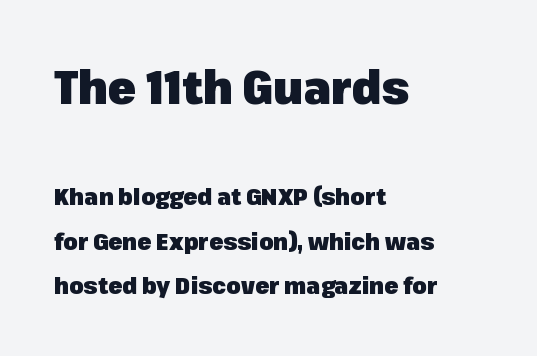
Q: Is the text bold? A: Yes.
Q: Is the text italic (slanted)? A: No, it is upright.
Q: Is the typeface a serif or a sans-serif typeface? A: Sans-serif.
Q: Is the text underlined? A: No.
Q: How is the paragraph aligned? A: Left-aligned.
Q: Is the spacing between letters normal or unusually wide? A: Normal.
Q: Is the spacing between lines tight, normal or loose? A: Loose.
Q: Which block of text is set in a larger size, the first (top) or the second (bottom)? A: The first (top) one.
Q: Width (condensed, normal, or wide)? A: Normal.
Q: Stroke contrast? A: Low.
Q: x-height? A: Medium.
Q: Monospaced? A: No.
